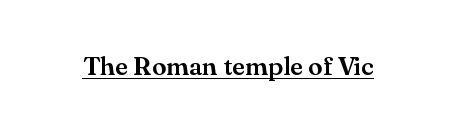
The image shows 26 px text type, upright; set normal letter spacing, underlined.
